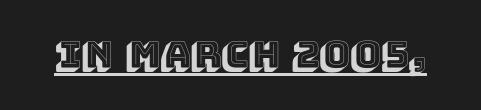
The image shows 37 px text type, upright; set normal letter spacing, underlined; a large x-height.
